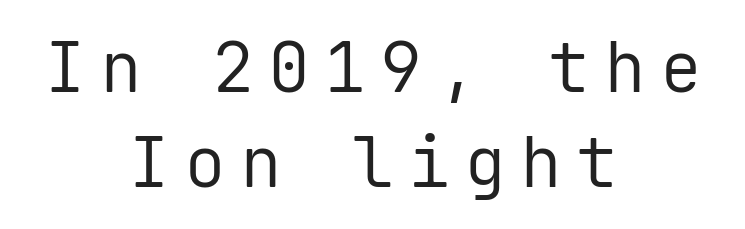
{"serif": "no", "italic": "no", "bold": "no", "weight": "regular", "width": "normal", "stroke_contrast": "low", "x_height": "medium", "monospaced": "yes", "underline": "no", "align": "center", "line_spacing": "normal", "line_spacing_ratio": 1.36, "letter_spacing": "wide", "letter_spacing_em": 0.2, "glyph_px": 70}
